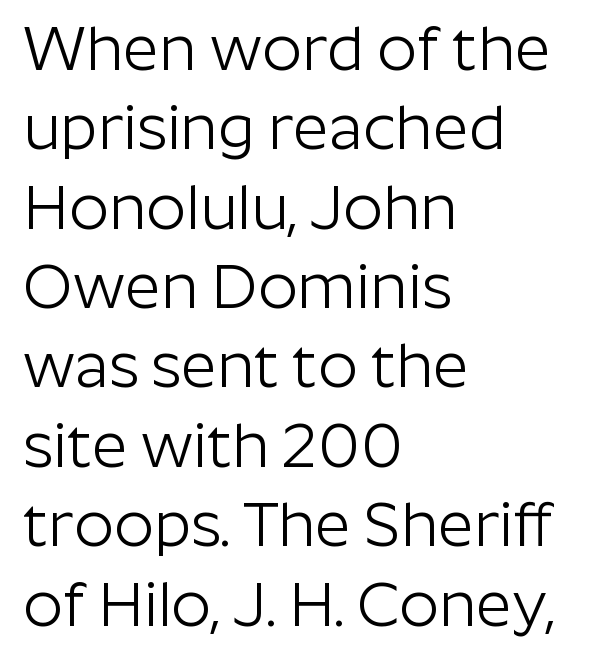
{"serif": "no", "italic": "no", "bold": "no", "weight": "light", "width": "normal", "stroke_contrast": "low", "x_height": "medium", "monospaced": "no", "underline": "no", "align": "left", "line_spacing": "normal", "line_spacing_ratio": 1.28, "letter_spacing": "normal", "letter_spacing_em": 0.0, "glyph_px": 62}
